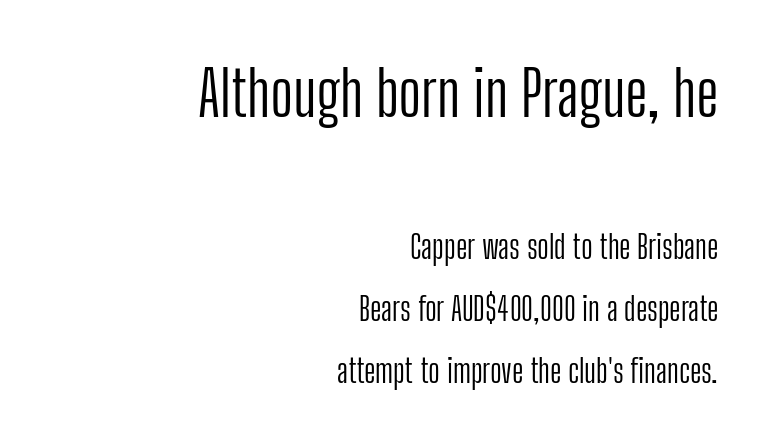
The image shows 63 px light, condensed sans-serif type, upright; set right-aligned, loose line spacing (1.93x), normal letter spacing, not underlined; the first (top) block is 1.97x larger; low stroke contrast and a medium x-height.
